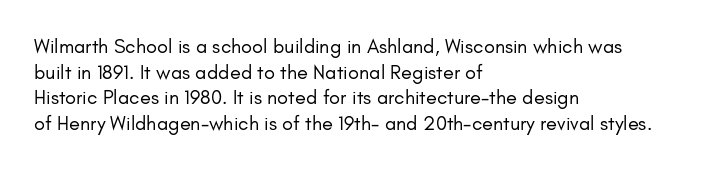
{"italic": "no", "bold": "no", "underline": "no", "align": "left", "line_spacing": "normal", "line_spacing_ratio": 1.28, "letter_spacing": "normal", "letter_spacing_em": 0.0, "glyph_px": 20}
